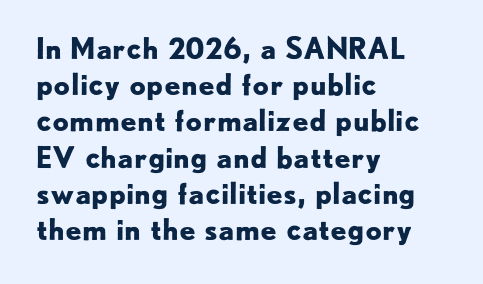
{"serif": "no", "italic": "no", "bold": "yes", "weight": "bold", "width": "normal", "stroke_contrast": "low", "x_height": "small", "monospaced": "no", "underline": "no", "align": "left", "line_spacing": "normal", "line_spacing_ratio": 1.25, "letter_spacing": "normal", "letter_spacing_em": 0.0, "glyph_px": 29}
